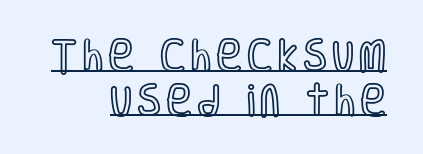
The image shows 35 px condensed type, upright; set right-aligned, normal line spacing (1.28x), underlined; a large x-height.
